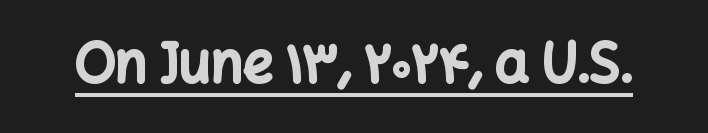
The image shows 54 px bold sans-serif type, upright; set normal letter spacing, underlined; low stroke contrast and a medium x-height.
